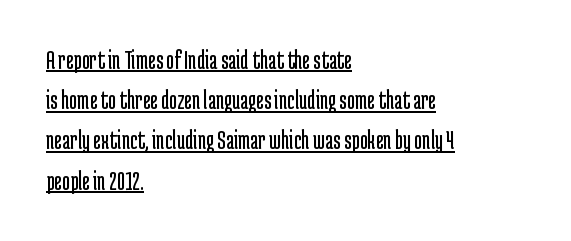
Observe the ordinary spacing: letters are neighbours, not strangers. Ascenders rise straight up at ninety degrees. Emphasis is given by a line drawn under the lettering. A quiet, ordinary-to-light weight characterises the typeface. These lines are set flush left with a ragged right edge. Quick note: interline space is typical.
